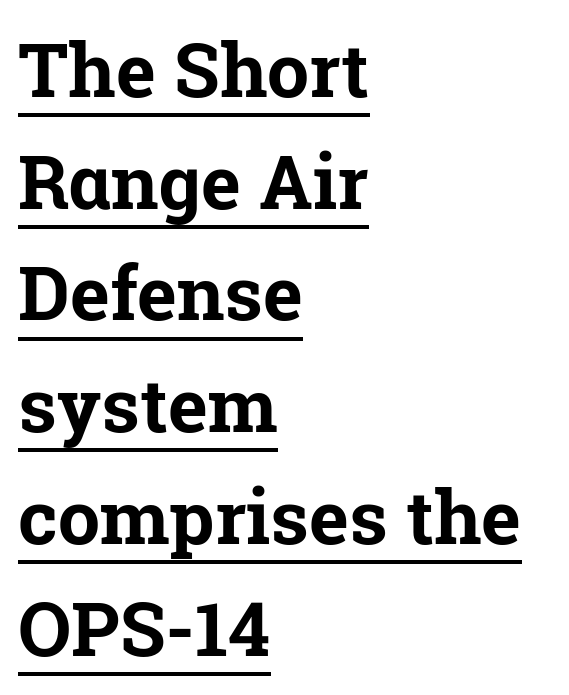
{"serif": "yes", "italic": "no", "bold": "yes", "weight": "bold", "width": "normal", "stroke_contrast": "low", "x_height": "medium", "monospaced": "no", "underline": "yes", "align": "left", "line_spacing": "normal", "line_spacing_ratio": 1.49, "letter_spacing": "normal", "letter_spacing_em": 0.0, "glyph_px": 75}
